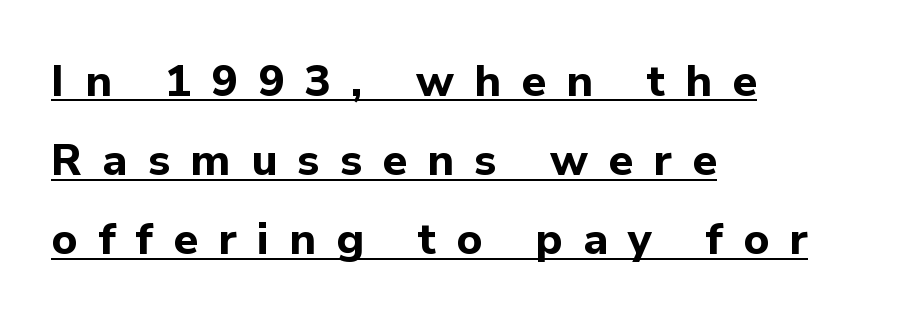
{"serif": "no", "italic": "no", "bold": "yes", "weight": "bold", "width": "normal", "stroke_contrast": "low", "x_height": "medium", "monospaced": "no", "underline": "yes", "align": "left", "line_spacing_ratio": 1.8, "letter_spacing": "wide", "letter_spacing_em": 0.46, "glyph_px": 44}
